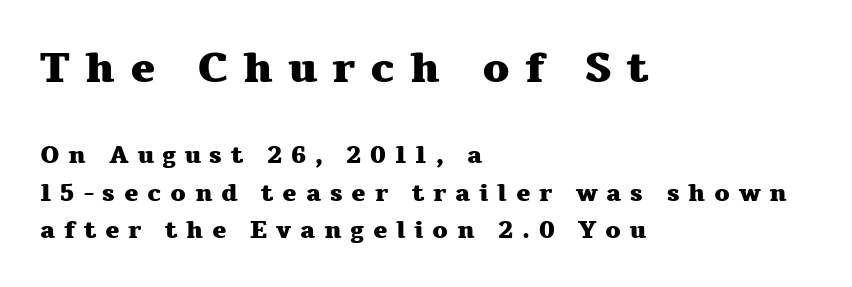
Q: Is the text bold? A: Yes.
Q: Is the text italic (slanted)? A: No, it is upright.
Q: Is the typeface a serif or a sans-serif typeface? A: Serif.
Q: Is the text underlined? A: No.
Q: How is the paragraph aligned? A: Left-aligned.
Q: Is the spacing between letters normal or unusually wide? A: Unusually wide.
Q: Is the spacing between lines tight, normal or loose? A: Normal.
Q: Which block of text is set in a larger size, the first (top) or the second (bottom)? A: The first (top) one.
Q: Width (condensed, normal, or wide)? A: Wide.
Q: Stroke contrast? A: Medium.
Q: x-height? A: Medium.
Q: Monospaced? A: No.
